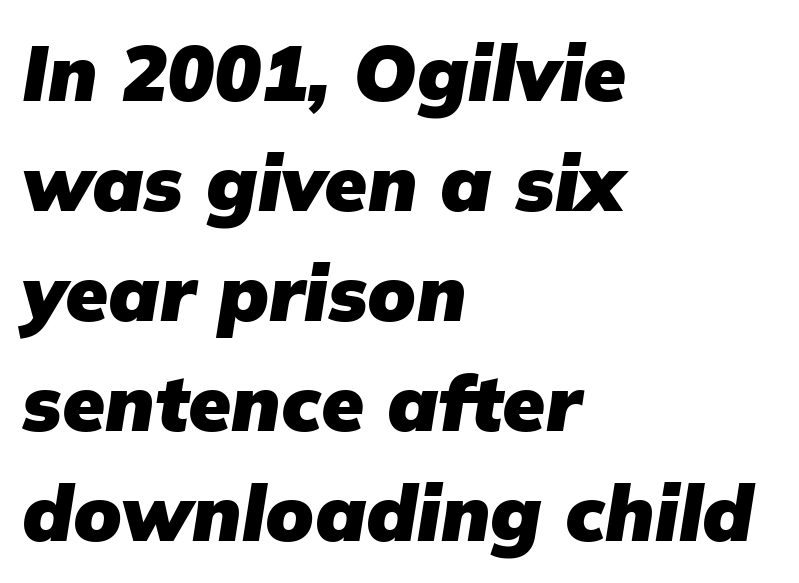
{"italic": "yes", "lean": "right", "slant_degrees": 9, "bold": "yes", "weight": "heavy", "width": "normal", "stroke_contrast": "low", "x_height": "medium", "monospaced": "no", "underline": "no", "align": "left", "line_spacing": "normal", "line_spacing_ratio": 1.41, "letter_spacing": "normal", "letter_spacing_em": 0.0, "glyph_px": 78}
